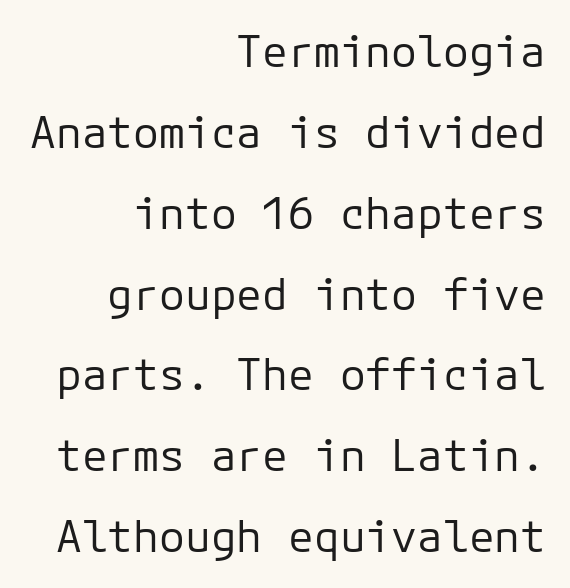
{"serif": "no", "italic": "no", "bold": "no", "weight": "regular", "width": "normal", "stroke_contrast": "low", "x_height": "medium", "underline": "no", "align": "right", "line_spacing_ratio": 1.88, "letter_spacing": "normal", "letter_spacing_em": 0.0, "glyph_px": 43}
